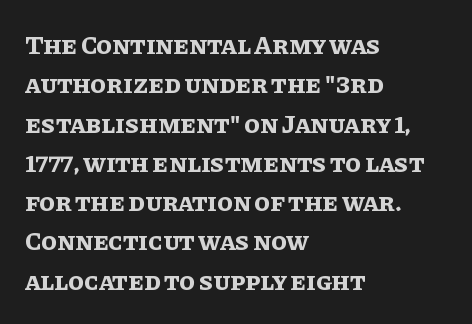
Q: Is the text bold? A: Yes.
Q: Is the text italic (slanted)? A: No, it is upright.
Q: Is the text underlined? A: No.
Q: How is the paragraph aligned? A: Left-aligned.
Q: Is the spacing between letters normal or unusually wide? A: Normal.
Q: Is the spacing between lines tight, normal or loose? A: Normal.
